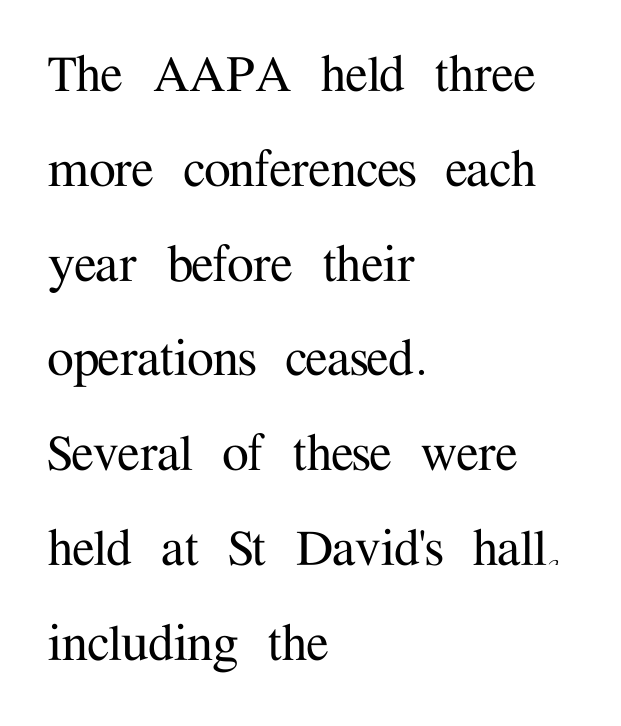
Q: Is the text italic (slanted)? A: No, it is upright.
Q: Is the typeface a serif or a sans-serif typeface? A: Serif.
Q: Is the text underlined? A: No.
Q: How is the paragraph aligned? A: Left-aligned.
Q: Is the spacing between letters normal or unusually wide? A: Normal.
Q: Is the spacing between lines tight, normal or loose? A: Normal.
Q: Width (condensed, normal, or wide)? A: Normal.
Q: Stroke contrast? A: Medium.
Q: x-height? A: Medium.
Q: Monospaced? A: No.
